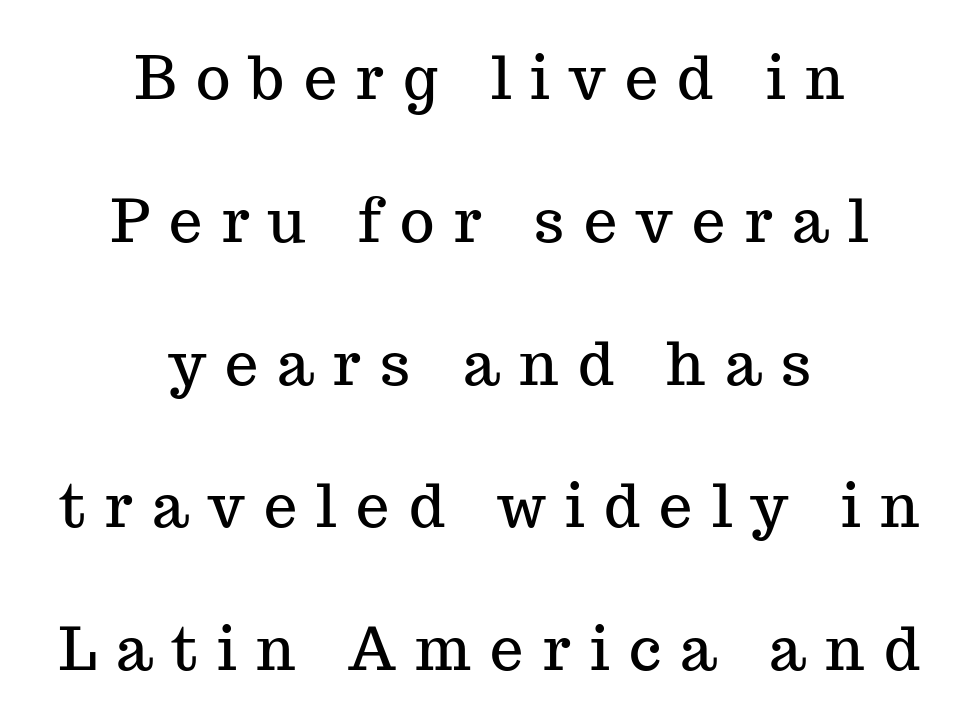
{"serif": "yes", "italic": "no", "width": "normal", "stroke_contrast": "medium", "x_height": "medium", "monospaced": "no", "underline": "no", "align": "center", "line_spacing": "loose", "line_spacing_ratio": 2.42, "letter_spacing": "wide", "letter_spacing_em": 0.33, "glyph_px": 59}
